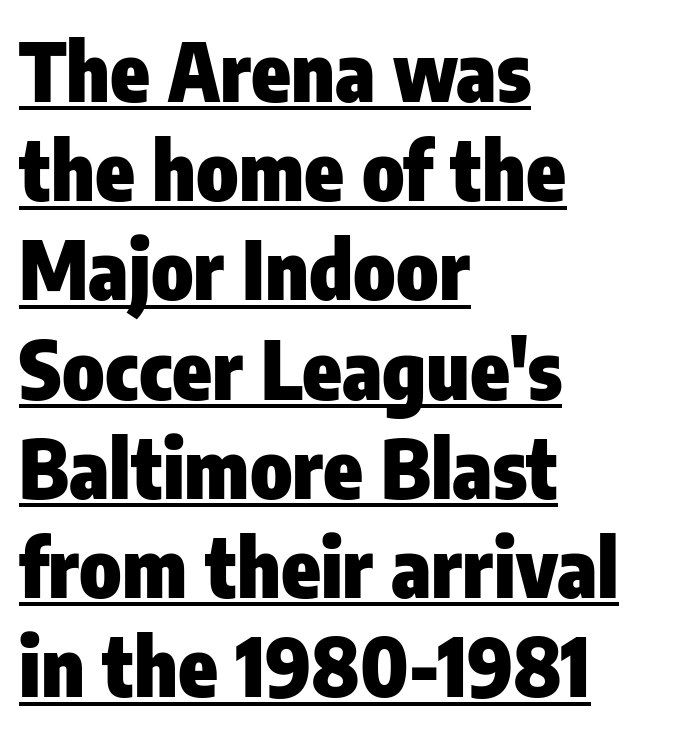
The image shows 80 px heavy, condensed sans-serif type, upright; set left-aligned, line spacing 1.24x, normal letter spacing, underlined; low stroke contrast and a medium x-height.
